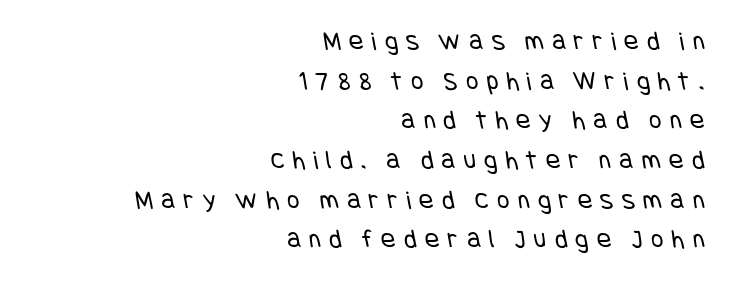
{"bold": "no", "underline": "no", "align": "right", "line_spacing": "normal", "line_spacing_ratio": 1.47, "letter_spacing": "wide", "letter_spacing_em": 0.31, "glyph_px": 27}
